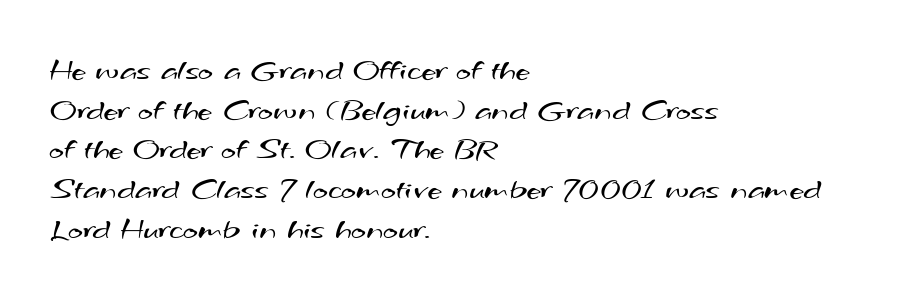
Q: Is the text bold? A: No.
Q: Is the typeface a serif or a sans-serif typeface? A: Sans-serif.
Q: Is the text underlined? A: No.
Q: How is the paragraph aligned? A: Left-aligned.
Q: Is the spacing between letters normal or unusually wide? A: Normal.
Q: Width (condensed, normal, or wide)? A: Wide.
Q: Stroke contrast? A: Medium.
Q: x-height? A: Small.
Q: Monospaced? A: No.
